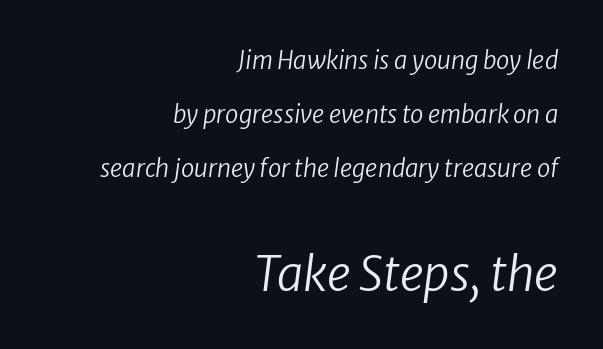
The image shows 47 px regular-weight type, italic (leaning right); set right-aligned, loose line spacing (2.24x), normal letter spacing, not underlined; the second (bottom) block is 1.96x larger; low stroke contrast and a medium x-height.
